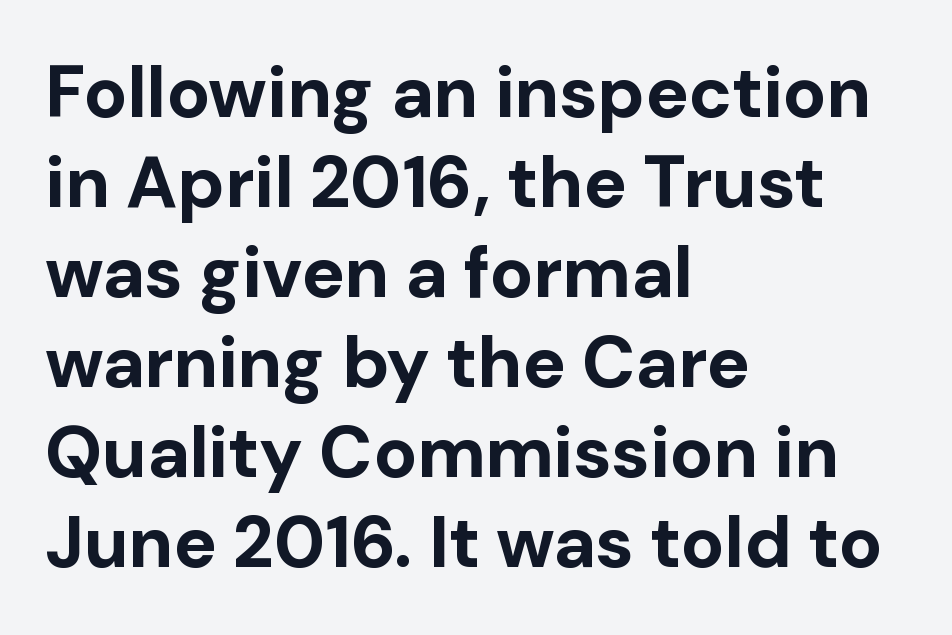
A classic flush-left, rag-right setting is used for this passage. Typesetter's note: full bold, strokes at maximum text heaviness. This rendering employs a face without finishing strokes, i.e., a sans-serif. The type is set solid horizontally, with unmodified tracking.
